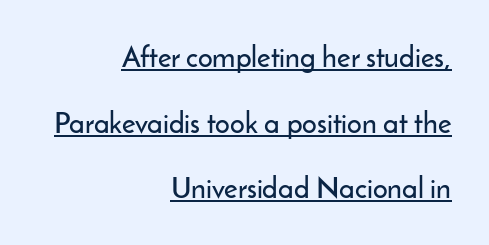
Q: Is the text italic (slanted)? A: No, it is upright.
Q: Is the typeface a serif or a sans-serif typeface? A: Sans-serif.
Q: Is the text underlined? A: Yes.
Q: How is the paragraph aligned? A: Right-aligned.
Q: Is the spacing between letters normal or unusually wide? A: Normal.
Q: Is the spacing between lines tight, normal or loose? A: Loose.
Q: Width (condensed, normal, or wide)? A: Normal.
Q: Stroke contrast? A: Low.
Q: x-height? A: Small.
Q: Monospaced? A: No.
